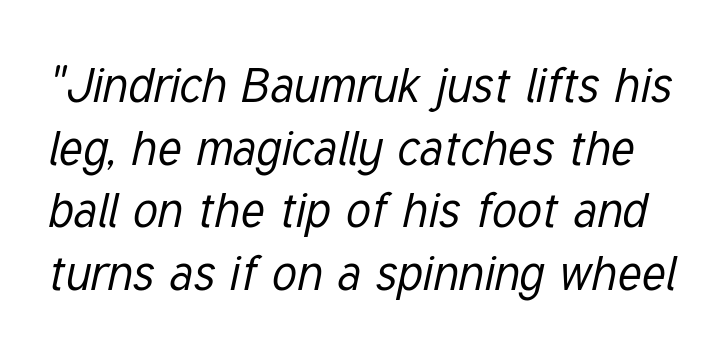
The image shows 49 px regular-weight, condensed type, italic (leaning right); set normal line spacing (1.28x), normal letter spacing, not underlined; low stroke contrast and a medium x-height.
